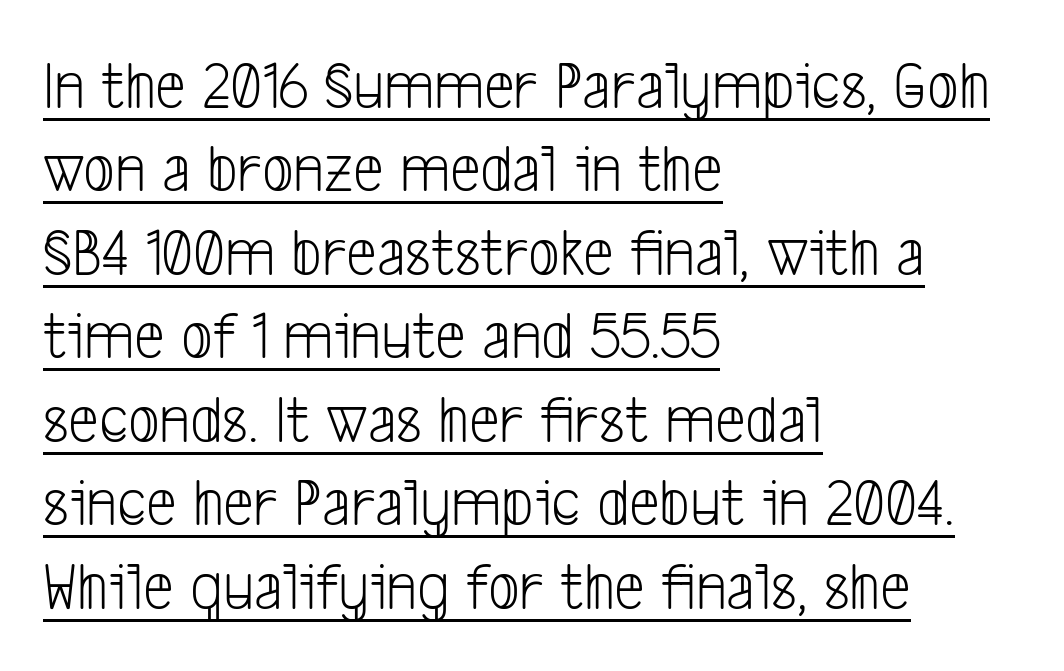
Q: Is the text bold? A: No.
Q: Is the typeface a serif or a sans-serif typeface? A: Sans-serif.
Q: Is the text underlined? A: Yes.
Q: How is the paragraph aligned? A: Left-aligned.
Q: Is the spacing between letters normal or unusually wide? A: Normal.
Q: Width (condensed, normal, or wide)? A: Condensed.
Q: Stroke contrast? A: Low.
Q: x-height? A: Medium.
Q: Monospaced? A: No.
